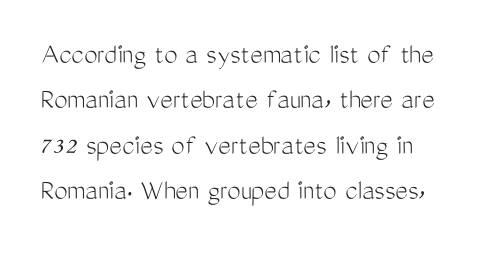
Posture: vertical. Is the type heavy? It reads as light-to-regular instead. Check where the strokes stop: nothing finishes them off — pure sans. Interline gaps are of average width in this sample.
